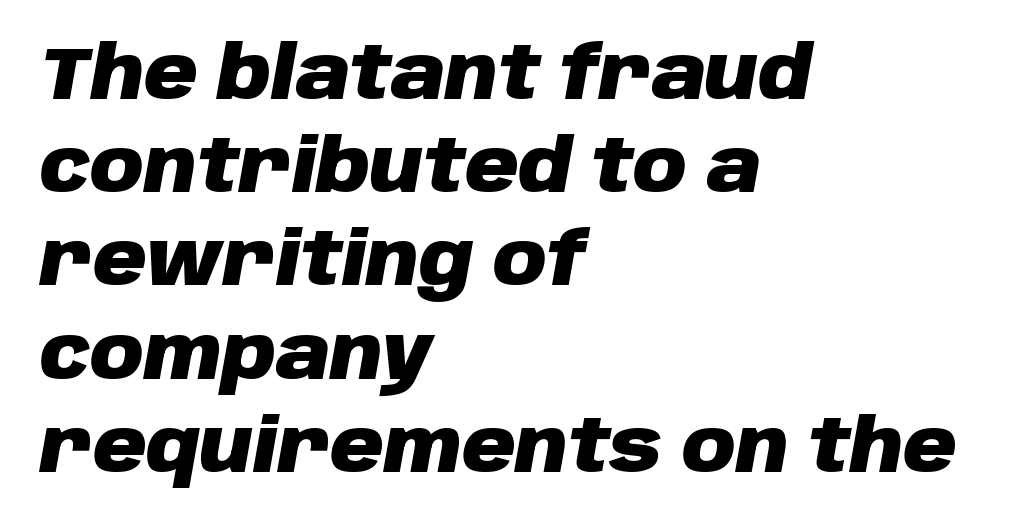
Italic? Definitely — the glyphs are oblique. Here the designer chose a conventional face with non-uniform glyph widths. What weight is shown? A full bold with thick strokes. The rendering uses a moderate line-height, typical for paragraphs. These lines are set flush left with a ragged right edge.
